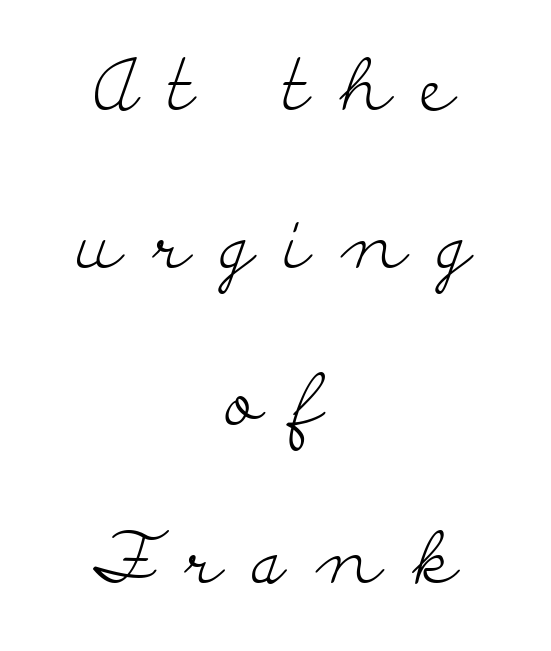
Q: Is the text bold? A: No.
Q: Is the text italic (slanted)? A: Yes.
Q: Is the typeface a serif or a sans-serif typeface? A: Serif.
Q: Is the text underlined? A: No.
Q: How is the paragraph aligned? A: Centered.
Q: Is the spacing between letters normal or unusually wide? A: Unusually wide.
Q: Is the spacing between lines tight, normal or loose? A: Loose.
Q: Width (condensed, normal, or wide)? A: Wide.
Q: Stroke contrast? A: Low.
Q: x-height? A: Small.
Q: Monospaced? A: No.
